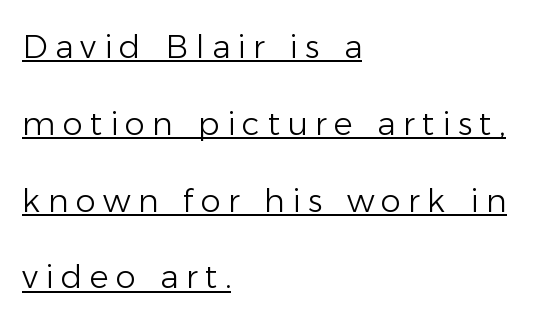
One-word summary of the alignment: left. Font category for this specimen: sans-serif. This sample has the flowing, uneven cadence of proportional lettering. Emphasis is given by a line drawn under the lettering. You could fit nearly another row in the gap between these rows. Italic? Not at all — the glyphs are vertical.
